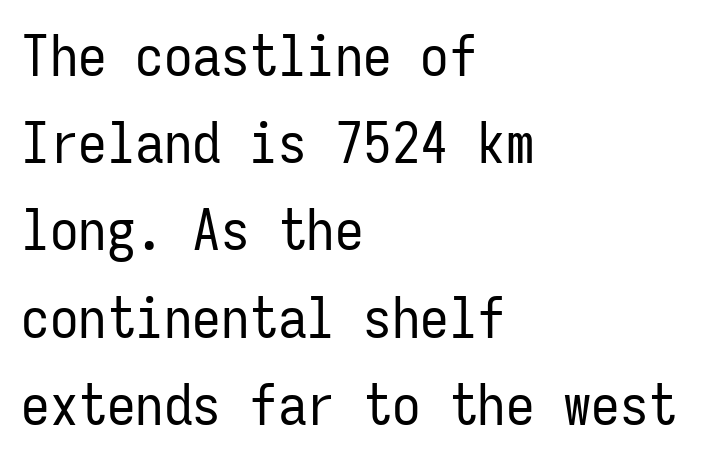
The image shows 57 px regular-weight, condensed sans-serif type, upright, monospaced; set left-aligned, normal line spacing (1.53x), normal letter spacing, not underlined; low stroke contrast and a medium x-height.
